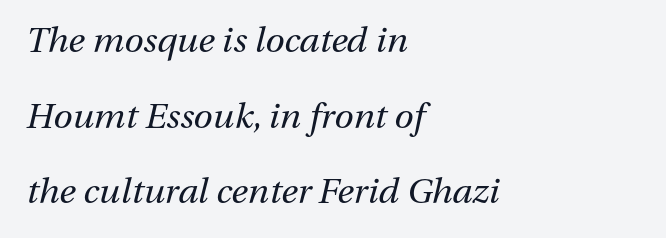
{"italic": "yes", "lean": "right", "slant_degrees": 13, "bold": "no", "weight": "regular", "width": "normal", "stroke_contrast": "medium", "x_height": "medium", "monospaced": "no", "underline": "no", "align": "left", "line_spacing": "loose", "line_spacing_ratio": 2.16, "letter_spacing": "normal", "letter_spacing_em": 0.0, "glyph_px": 35}
